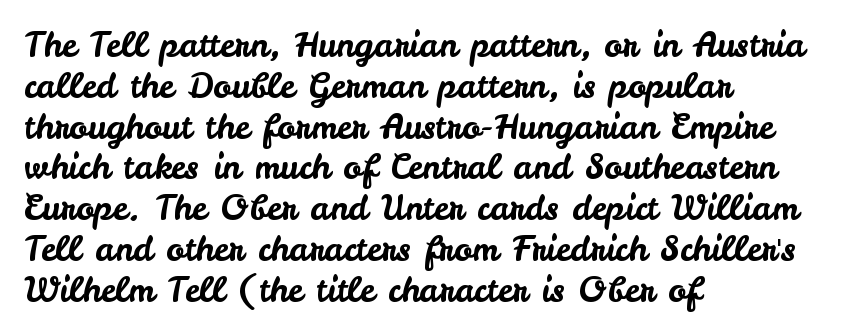
Look at the bottom of the vertical strokes: they stop flat, with no serifs. One-word summary of the alignment: left. The passage shown is typed in a proportional face where columns would drift. The gaps between neighbouring characters are ordinary and unremarkable.
